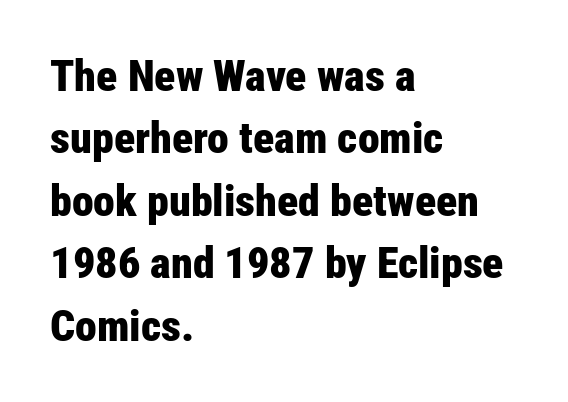
The image shows 44 px bold, condensed sans-serif type, upright; set left-aligned, normal line spacing (1.42x), normal letter spacing, not underlined; low stroke contrast and a medium x-height.
